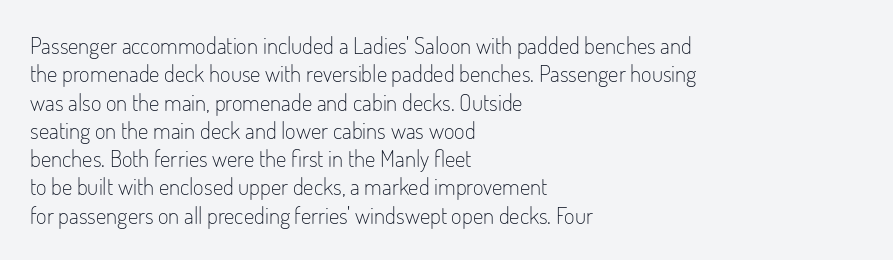
Nobody touched the tracking dial on this one. Visually the block forms a straight wall on the left and a jagged coastline on the right. Posture: upright roman. Beneath every word, the page is bare.
